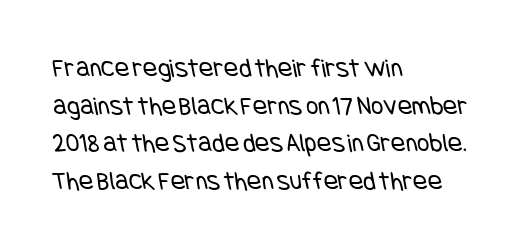
The passage shown has conventional tracking throughout. The lines are quadded left. Bare-footed words on every line. Is there much room between lines? A standard amount, neither cramped nor airy. Weight class: somewhere from thin through regular.
